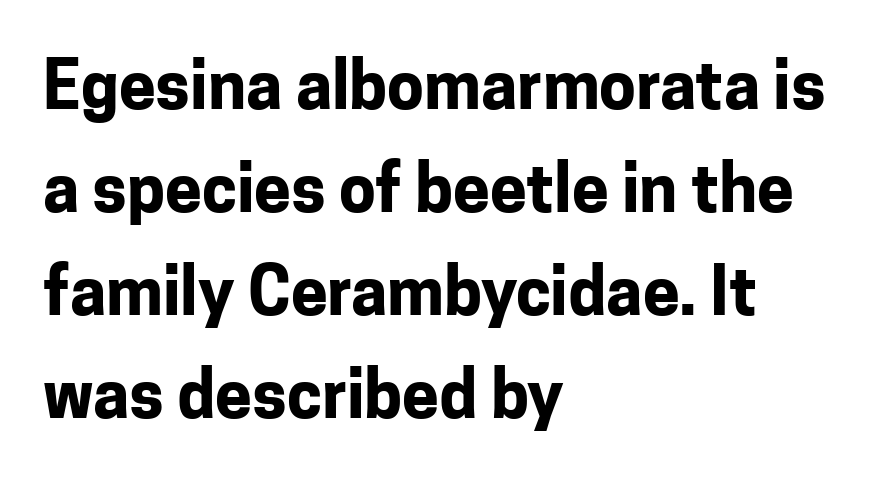
Tracking here is standard; glyphs follow each other at the usual distance. Unlike italic type, these characters show no tilt at all. This rendering uses left alignment, leaving the right contour irregular. Character widths vary here, with narrow letters taking less room than wide ones.
